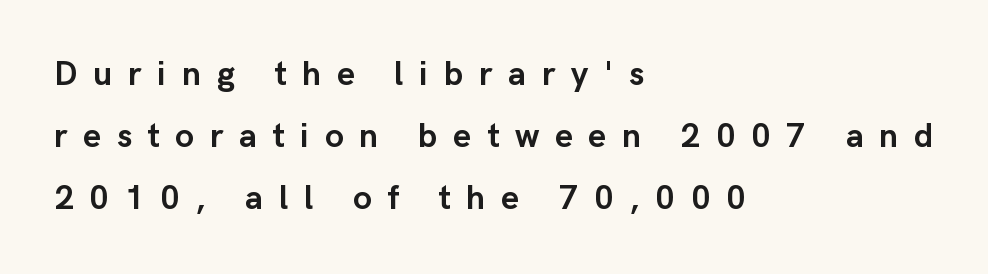
The image shows 34 px semibold sans-serif type, upright; set left-aligned, line spacing 1.82x, unusually wide letter spacing (+0.46 em), not underlined; low stroke contrast and a medium x-height.
